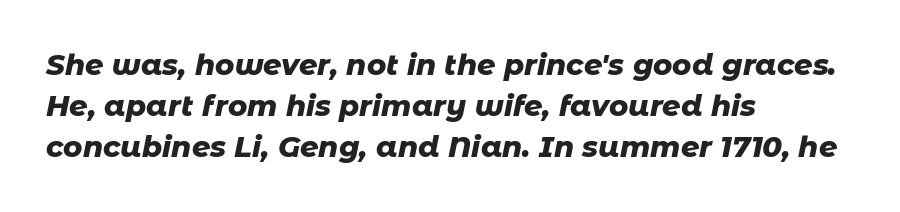
{"italic": "yes", "lean": "right", "slant_degrees": 11, "bold": "yes", "weight": "heavy", "width": "normal", "stroke_contrast": "low", "x_height": "medium", "monospaced": "no", "underline": "no", "align": "left", "line_spacing": "normal", "line_spacing_ratio": 1.42, "letter_spacing": "normal", "letter_spacing_em": 0.0, "glyph_px": 29}
